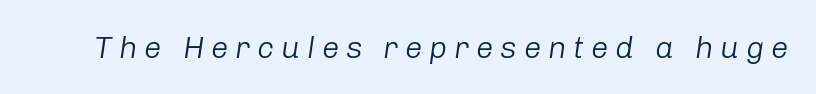
The image shows 31 px light type, italic (leaning right); set unusually wide letter spacing (+0.22 em), not underlined; low stroke contrast and a medium x-height.
